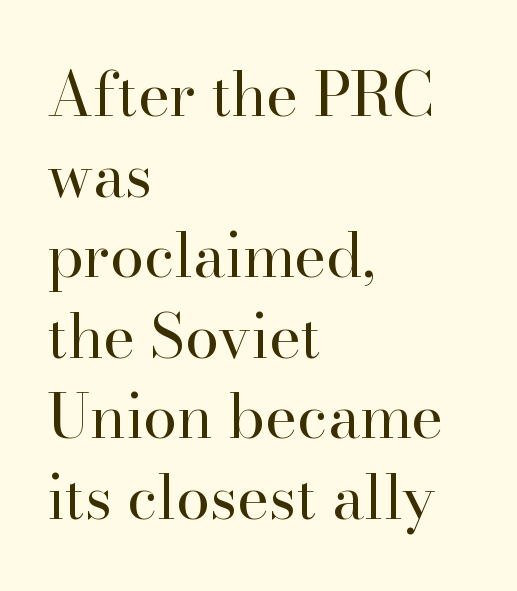
Q: Is the text bold? A: No.
Q: Is the text italic (slanted)? A: No, it is upright.
Q: Is the typeface a serif or a sans-serif typeface? A: Serif.
Q: Is the text underlined? A: No.
Q: How is the paragraph aligned? A: Left-aligned.
Q: Is the spacing between letters normal or unusually wide? A: Normal.
Q: Is the spacing between lines tight, normal or loose? A: Normal.
Q: Width (condensed, normal, or wide)? A: Normal.
Q: Stroke contrast? A: High.
Q: x-height? A: Small.
Q: Monospaced? A: No.
